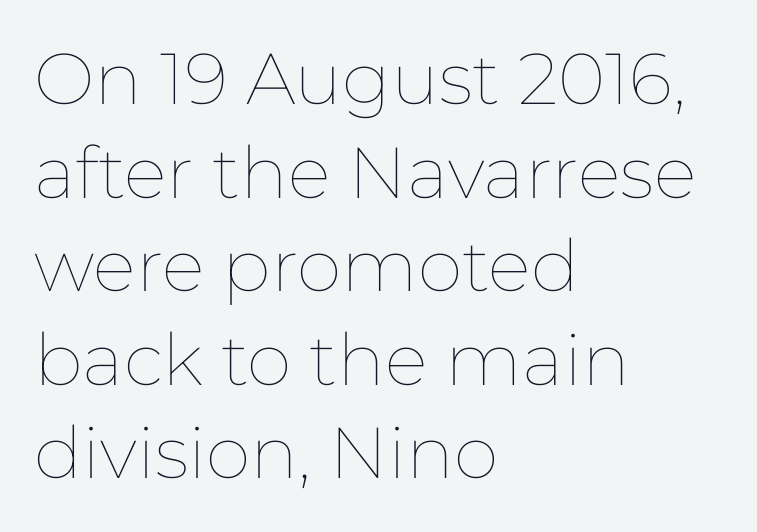
Plain, unruled lines of type. This rendering uses left alignment, leaving the right contour irregular. The letterforms sit shoulder to shoulder at normal distance. No italicization has been applied; the sample stays upright. Is this a heavy cut? Hardly; it is regular or lighter. The lines sit at an ordinary, default distance from one another.
